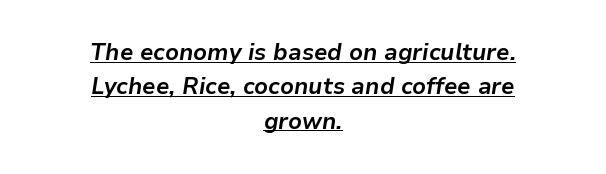
The image shows 23 px bold type, italic (leaning right); set centered, normal line spacing (1.49x), normal letter spacing, underlined.
